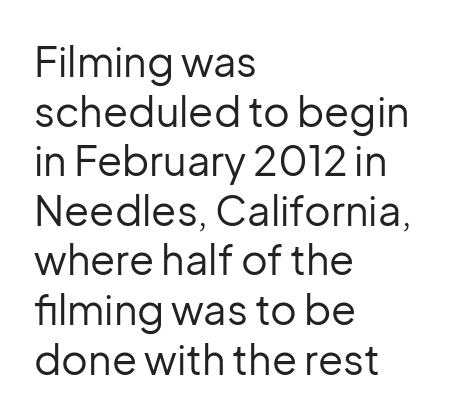
Q: Is the text bold? A: No.
Q: Is the text italic (slanted)? A: No, it is upright.
Q: Is the typeface a serif or a sans-serif typeface? A: Sans-serif.
Q: Is the text underlined? A: No.
Q: How is the paragraph aligned? A: Left-aligned.
Q: Is the spacing between letters normal or unusually wide? A: Normal.
Q: Width (condensed, normal, or wide)? A: Normal.
Q: Stroke contrast? A: Low.
Q: x-height? A: Medium.
Q: Monospaced? A: No.
